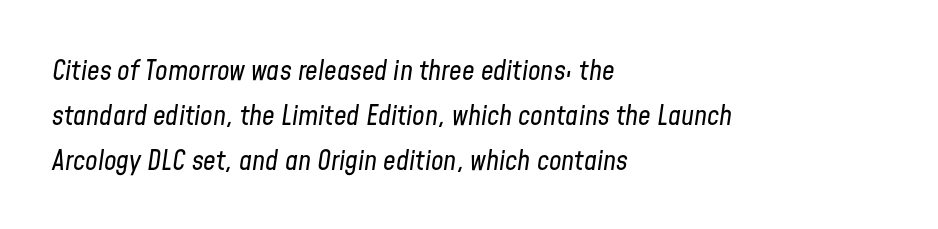
Q: Is the text bold? A: No.
Q: Is the text italic (slanted)? A: Yes, it leans right by about 8 degrees.
Q: Is the text underlined? A: No.
Q: How is the paragraph aligned? A: Left-aligned.
Q: Is the spacing between letters normal or unusually wide? A: Normal.
Q: Is the spacing between lines tight, normal or loose? A: Normal.
Q: Width (condensed, normal, or wide)? A: Condensed.
Q: Stroke contrast? A: Low.
Q: x-height? A: Medium.
Q: Monospaced? A: No.
